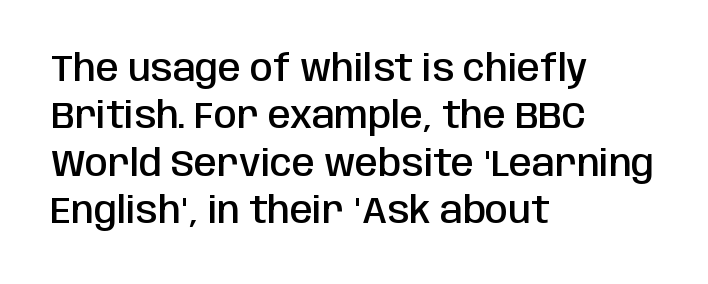
This block has exactly the height ordinary leading produces. The baseline area is clear. Look at the bottom of the vertical strokes: they stop flat, with no serifs. The specimen reads as upright at a glance. Casual observation: everything's shoved over to the left. You could not count columns in this text — the font is proportionally spaced.
